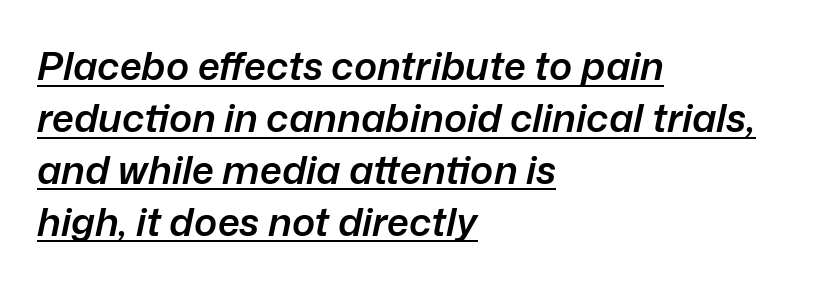
The image shows 39 px semibold type, italic (leaning right); set left-aligned, normal line spacing (1.33x), normal letter spacing, underlined; low stroke contrast and a medium x-height.
